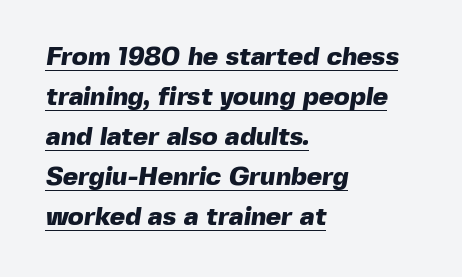
Q: Is the text bold? A: Yes.
Q: Is the text underlined? A: Yes.
Q: How is the paragraph aligned? A: Left-aligned.
Q: Is the spacing between letters normal or unusually wide? A: Normal.
Q: Is the spacing between lines tight, normal or loose? A: Normal.
